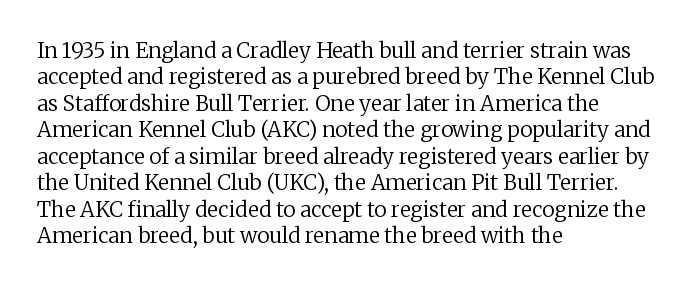
{"italic": "no", "bold": "no", "underline": "no", "align": "left", "line_spacing": "normal", "line_spacing_ratio": 1.26, "letter_spacing": "normal", "letter_spacing_em": 0.0, "glyph_px": 21}
